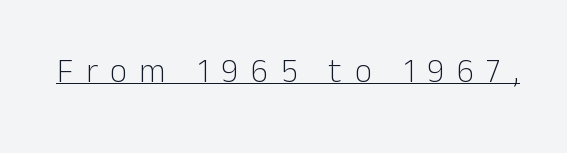
The image shows 33 px light sans-serif type, upright; set unusually wide letter spacing (+0.38 em), underlined; low stroke contrast and a medium x-height.
